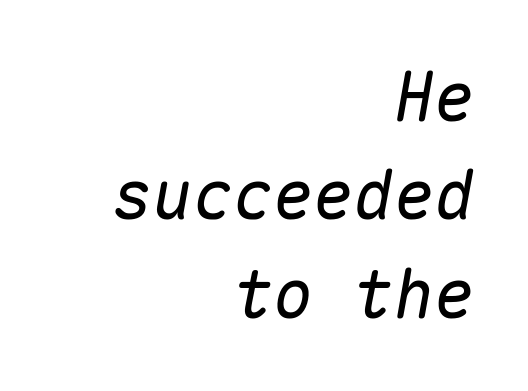
One glance says typical: line gaps are just what's usual. The glyphs are unaccompanied by any horizontal stroke below them. Monospaced: the letters line up in strict vertical columns. The text block is weighted toward the right margin, trailing off unevenly leftward. The font's italic variant was chosen for this text.
